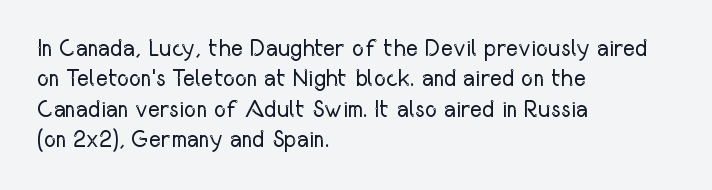
The space directly below the letters is spotless. Caption: standard tracking, unaltered. Vertically, the passage feels balanced, rows spaced as you'd expect. Does the lettering tilt? It doesn't — this is upright.
